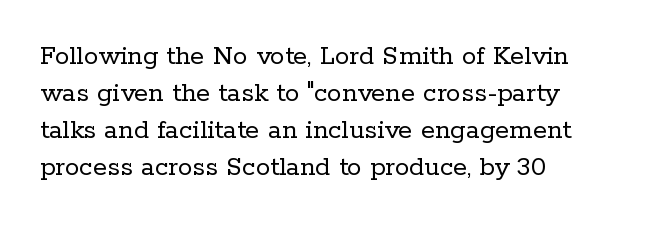
Q: Is the text bold? A: No.
Q: Is the text italic (slanted)? A: No, it is upright.
Q: Is the typeface a serif or a sans-serif typeface? A: Serif.
Q: Is the text underlined? A: No.
Q: How is the paragraph aligned? A: Left-aligned.
Q: Is the spacing between letters normal or unusually wide? A: Normal.
Q: Is the spacing between lines tight, normal or loose? A: Normal.
Q: Width (condensed, normal, or wide)? A: Normal.
Q: Stroke contrast? A: Low.
Q: x-height? A: Medium.
Q: Monospaced? A: No.
